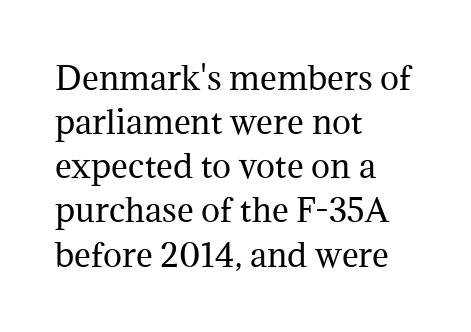
Q: Is the text bold? A: No.
Q: Is the text italic (slanted)? A: No, it is upright.
Q: Is the typeface a serif or a sans-serif typeface? A: Serif.
Q: Is the text underlined? A: No.
Q: How is the paragraph aligned? A: Left-aligned.
Q: Is the spacing between letters normal or unusually wide? A: Normal.
Q: Is the spacing between lines tight, normal or loose? A: Normal.
Q: Width (condensed, normal, or wide)? A: Normal.
Q: Stroke contrast? A: Medium.
Q: x-height? A: Medium.
Q: Monospaced? A: No.
